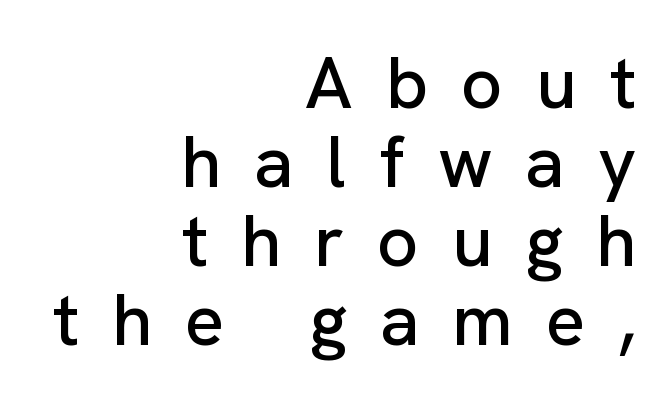
Horizontally, the lines are justified to the trailing edge only. Display-style spreading of the glyphs; the letterfit is very open. The string is rendered with underlining switched off. Italic: no, the glyphs are upright roman. Is this a sans? Yes — the strokes have no serifs. Cramped leading.
